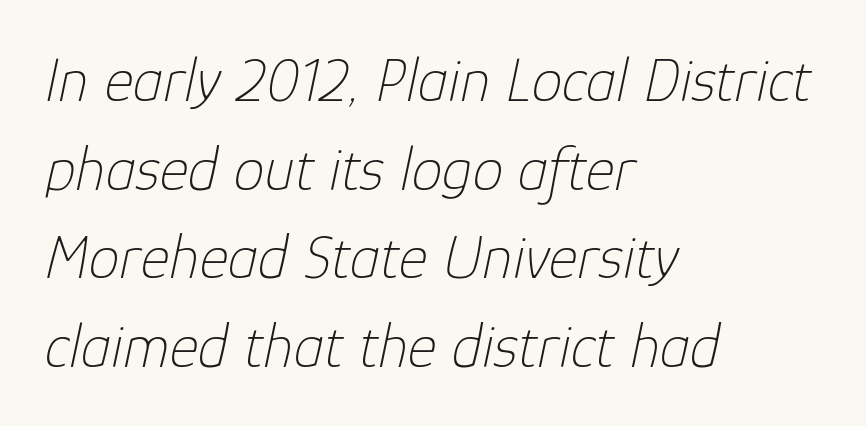
{"italic": "yes", "lean": "right", "slant_degrees": 12, "bold": "no", "weight": "thin", "width": "normal", "stroke_contrast": "low", "x_height": "medium", "monospaced": "no", "underline": "no", "align": "left", "line_spacing": "normal", "line_spacing_ratio": 1.43, "letter_spacing": "normal", "letter_spacing_em": 0.0, "glyph_px": 62}
